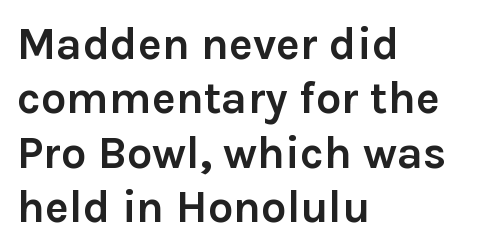
Q: Is the text bold? A: Yes.
Q: Is the text italic (slanted)? A: No, it is upright.
Q: Is the typeface a serif or a sans-serif typeface? A: Sans-serif.
Q: Is the text underlined? A: No.
Q: How is the paragraph aligned? A: Left-aligned.
Q: Is the spacing between letters normal or unusually wide? A: Normal.
Q: Width (condensed, normal, or wide)? A: Normal.
Q: Stroke contrast? A: Low.
Q: x-height? A: Medium.
Q: Monospaced? A: No.
